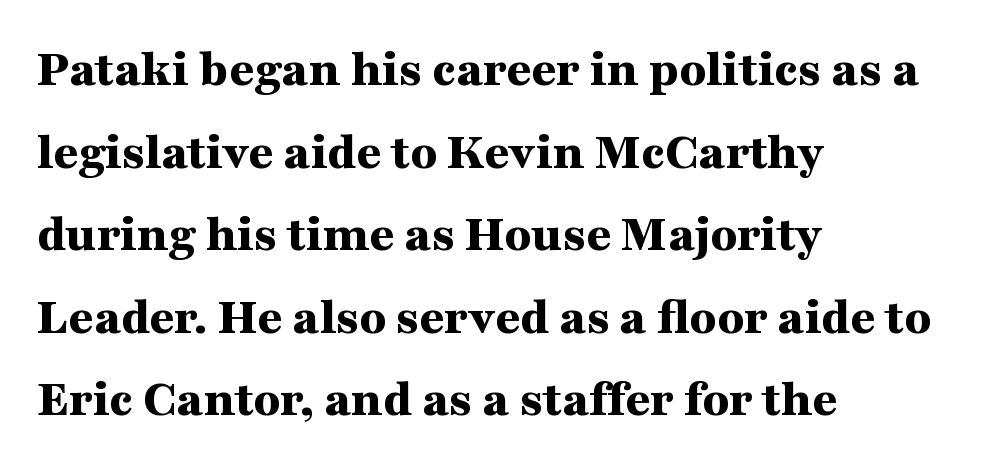
Each letter keeps its own natural width here, so spacing adapts to shape. This sample is left-justified, so line endings fall wherever the words run out. Glance below the letters and you will spot only blank space. Nobody touched the tracking dial on this one. These lines carry a lot of weight — the face is fully bold.
